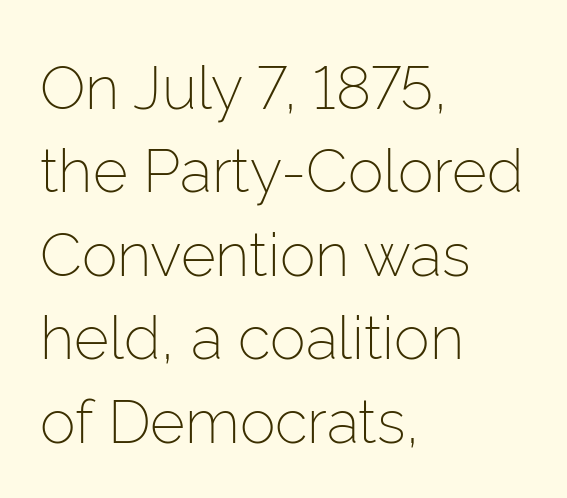
{"serif": "no", "italic": "no", "bold": "no", "weight": "light", "width": "normal", "stroke_contrast": "low", "x_height": "medium", "monospaced": "no", "underline": "no", "align": "left", "line_spacing": "normal", "line_spacing_ratio": 1.39, "letter_spacing": "normal", "letter_spacing_em": 0.0, "glyph_px": 60}
